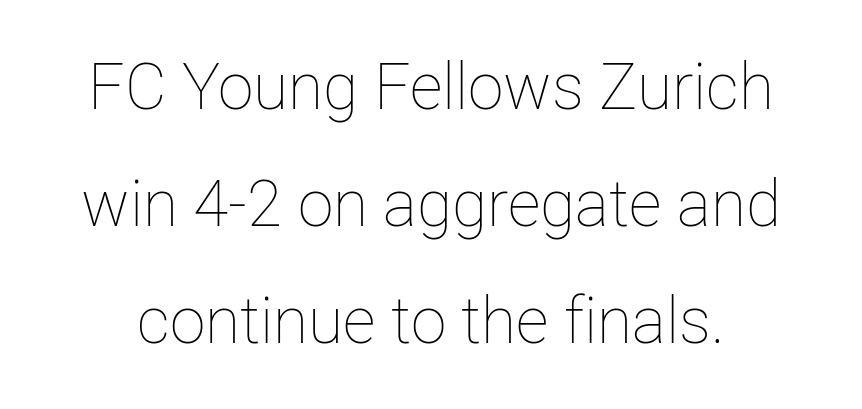
{"italic": "no", "bold": "no", "weight": "thin", "width": "normal", "stroke_contrast": "low", "x_height": "medium", "monospaced": "no", "underline": "no", "line_spacing_ratio": 1.83, "letter_spacing": "normal", "letter_spacing_em": 0.0, "glyph_px": 64}
